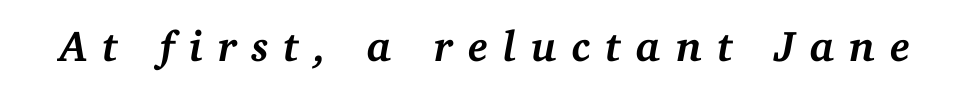
Q: Is the text bold? A: Yes.
Q: Is the text italic (slanted)? A: Yes, it leans right by about 11 degrees.
Q: Is the typeface a serif or a sans-serif typeface? A: Serif.
Q: Is the text underlined? A: No.
Q: Is the spacing between letters normal or unusually wide? A: Unusually wide.
Q: Width (condensed, normal, or wide)? A: Normal.
Q: Stroke contrast? A: Medium.
Q: x-height? A: Medium.
Q: Monospaced? A: No.
